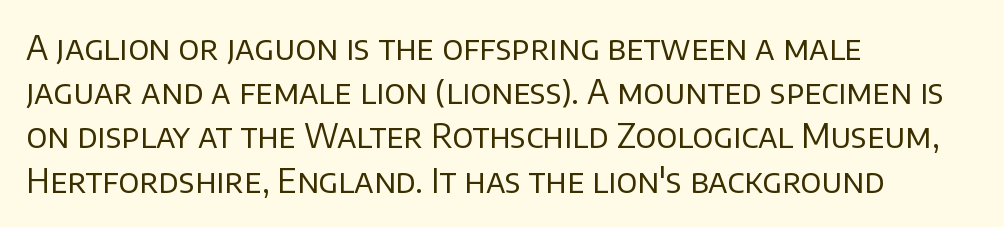
This sample uses an upright cut, with every glyph sitting square on the baseline. Short and long lines alike share a common starting point at left. Line spacing here is normal. Serifs: no, the terminals of the letterforms are clean. Check the space under the baseline: it is left empty.
